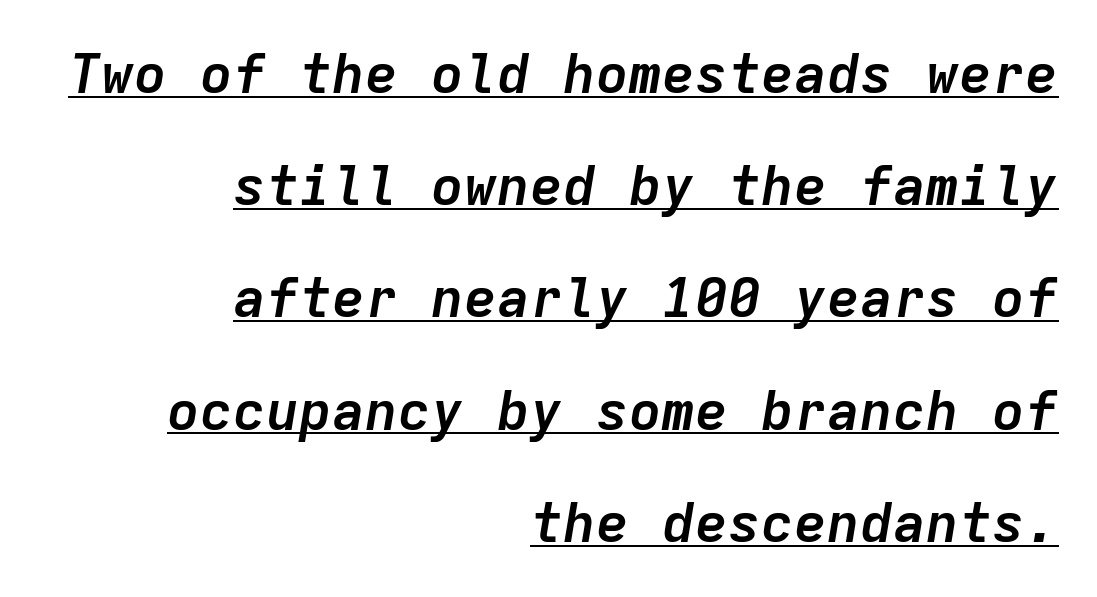
{"italic": "yes", "lean": "right", "slant_degrees": 9, "bold": "yes", "weight": "semibold", "width": "normal", "stroke_contrast": "low", "x_height": "medium", "monospaced": "yes", "underline": "yes", "align": "right", "line_spacing": "loose", "line_spacing_ratio": 2.04, "letter_spacing": "normal", "letter_spacing_em": 0.0, "glyph_px": 55}
